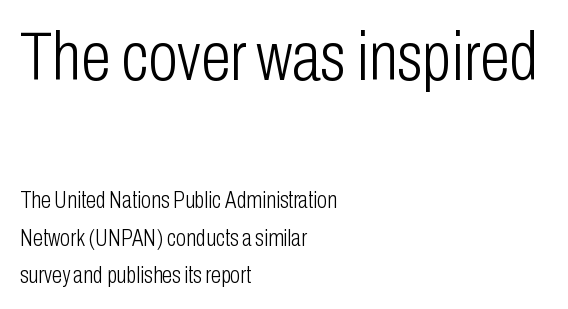
Reading down the block, your eye returns to a fixed left position each line. Is this a fixed-width face? No — the glyphs have proportional, varying widths. Character size in the leading block exceeds that of the trailing block. The horizontal fit of the characters is conventional and even.
